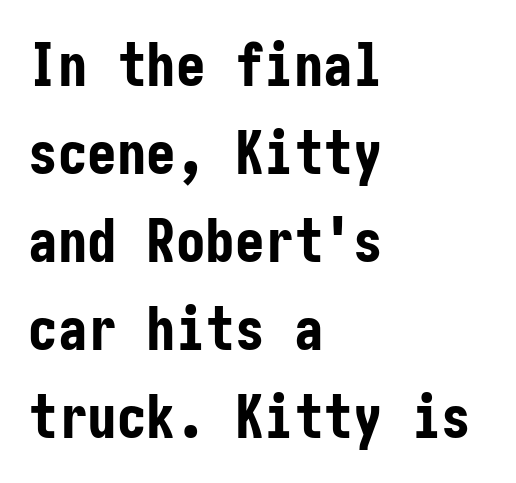
{"serif": "no", "italic": "no", "bold": "yes", "weight": "bold", "width": "condensed", "stroke_contrast": "low", "x_height": "medium", "underline": "no", "align": "left", "line_spacing": "normal", "line_spacing_ratio": 1.49, "letter_spacing": "normal", "letter_spacing_em": 0.0, "glyph_px": 59}
